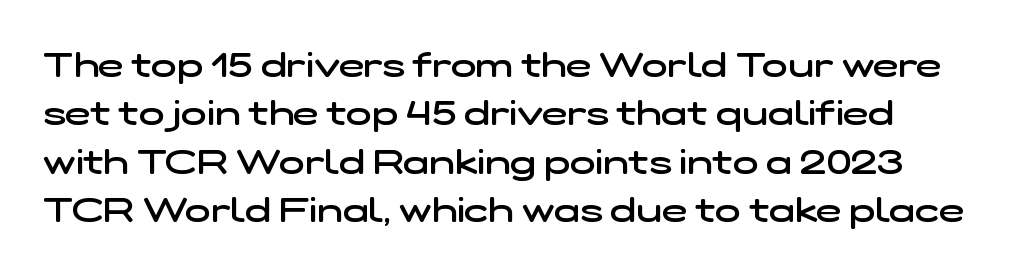
Rule under the text: the space is simply empty. A somewhat darkened texture: the type is semibold rather than bold. The rows are spaced the way most documents space them. Regarding serifs, this sample does without them.
